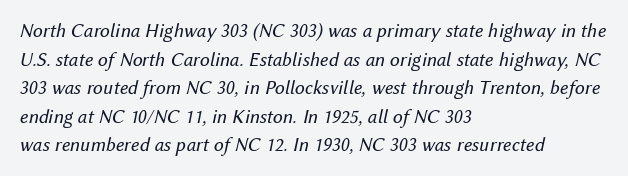
Each new line begins a customary step beneath the previous one. No chunkiness to these letters — they're not bold. Unmarked baselines from the first word to the last. Is the letter spacing exaggerated? No — it looks like the ordinary default.
